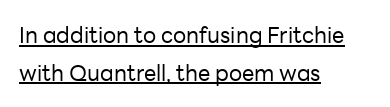
The image shows 22 px text type, upright; set left-aligned, line spacing 1.71x, normal letter spacing, underlined.
